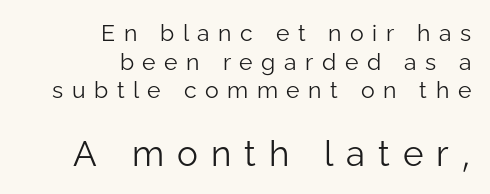
Whoever set this chose a conventional vertical rhythm. To sum up the face: it is a sans, with no serifs. Nothing heavy about these letters — not bold at all. Bare-footed words on every line. Character widths vary here, with narrow letters taking less room than wide ones. Here the glyphs are tracked loosely, breaking word shapes into spaced letters.
